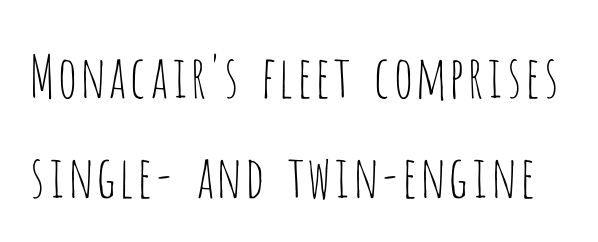
{"serif": "no", "italic": "no", "bold": "no", "weight": "thin", "width": "condensed", "stroke_contrast": "low", "x_height": "large", "monospaced": "no", "underline": "no", "line_spacing_ratio": 1.72, "letter_spacing": "normal", "letter_spacing_em": 0.0, "glyph_px": 58}
